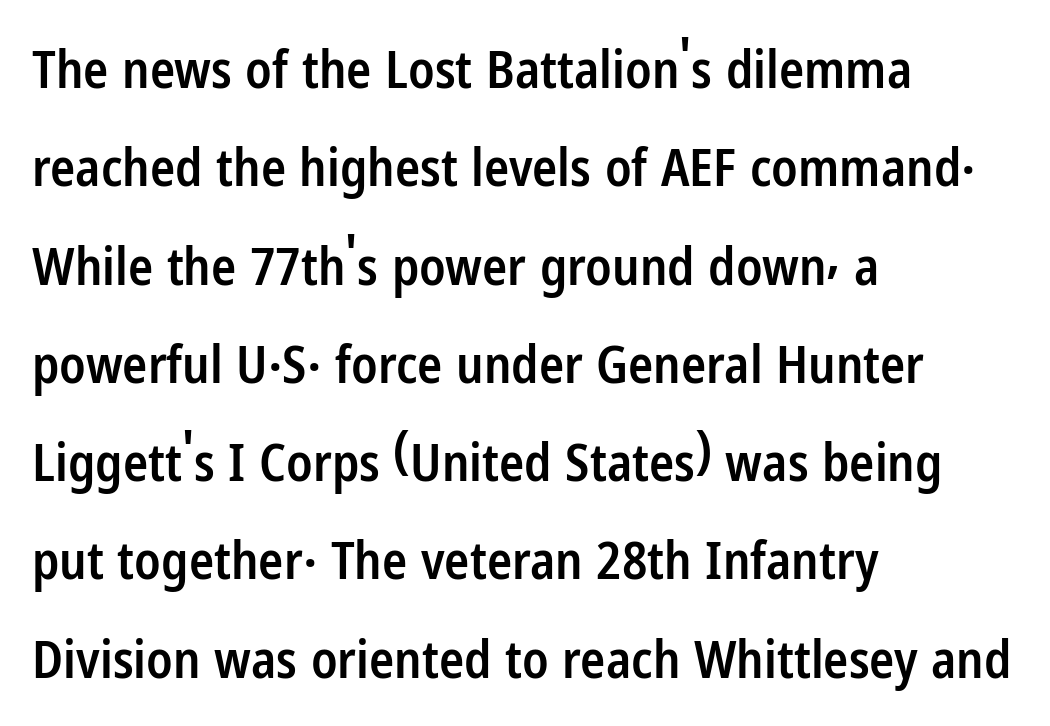
Q: Is the text bold? A: Semi-bold.
Q: Is the text italic (slanted)? A: No, it is upright.
Q: Is the typeface a serif or a sans-serif typeface? A: Sans-serif.
Q: Is the text underlined? A: No.
Q: How is the paragraph aligned? A: Left-aligned.
Q: Is the spacing between letters normal or unusually wide? A: Normal.
Q: Width (condensed, normal, or wide)? A: Condensed.
Q: Stroke contrast? A: Low.
Q: x-height? A: Medium.
Q: Monospaced? A: No.
